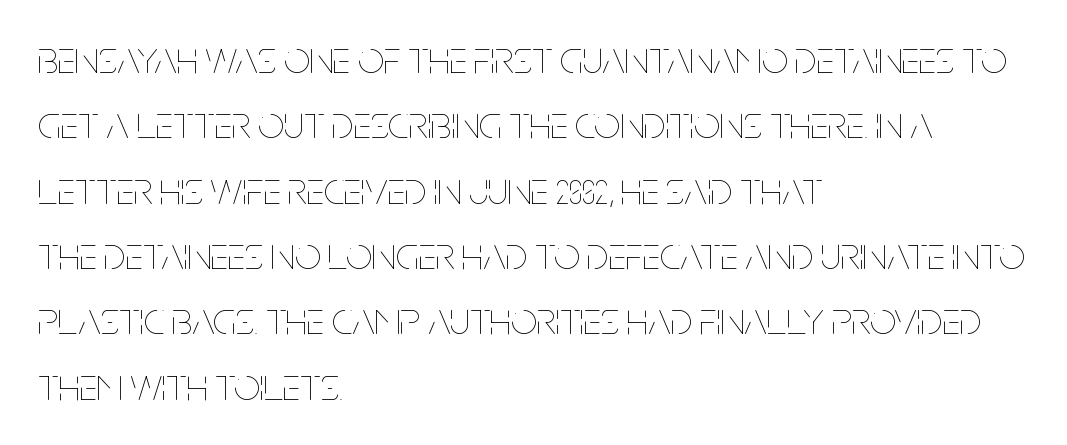
Q: Is the text bold? A: No.
Q: Is the text italic (slanted)? A: No, it is upright.
Q: Is the text underlined? A: No.
Q: How is the paragraph aligned? A: Left-aligned.
Q: Is the spacing between letters normal or unusually wide? A: Normal.
Q: Is the spacing between lines tight, normal or loose? A: Normal.
Q: Width (condensed, normal, or wide)? A: Condensed.
Q: Stroke contrast? A: Low.
Q: x-height? A: Large.
Q: Monospaced? A: No.
